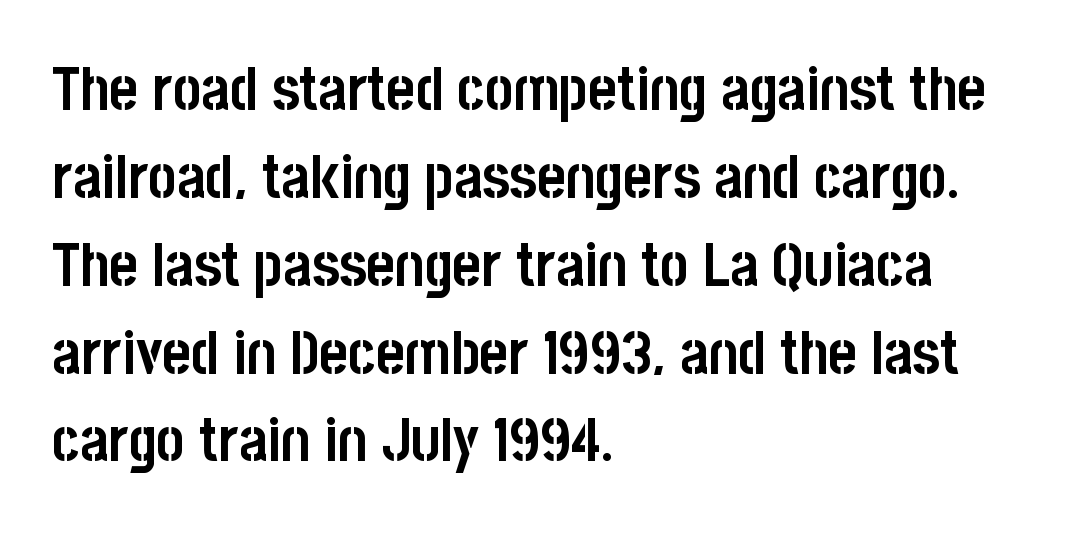
Normally led — the rows are evenly, conventionally spaced. To sum up the face: it is a sans, with no serifs. All the whitespace from short lines collects on the right. Thick stems and heavy bowls — unmistakably bold. Letter spacing: default. Descenders are the only things crossing below the line.
